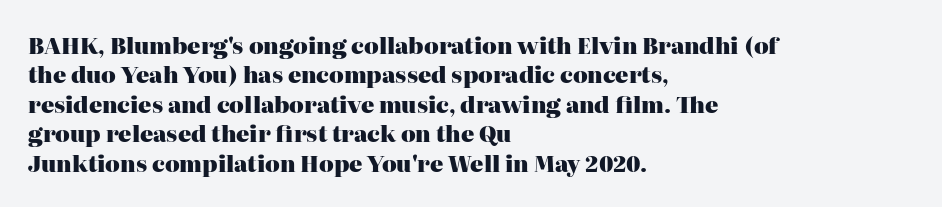
The vertical gap from one line to the next is medium. The rendering uses a bold face; every stroke is thick and dark. When letters stand straight like this, we call the style roman or upright. A typesetter would call this zero additional tracking.
